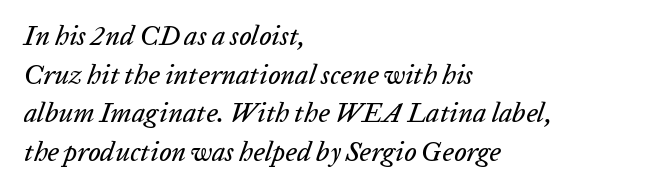
{"italic": "yes", "lean": "right", "slant_degrees": 20, "underline": "no", "align": "left", "line_spacing": "normal", "line_spacing_ratio": 1.43, "letter_spacing": "normal", "letter_spacing_em": 0.0, "glyph_px": 27}
